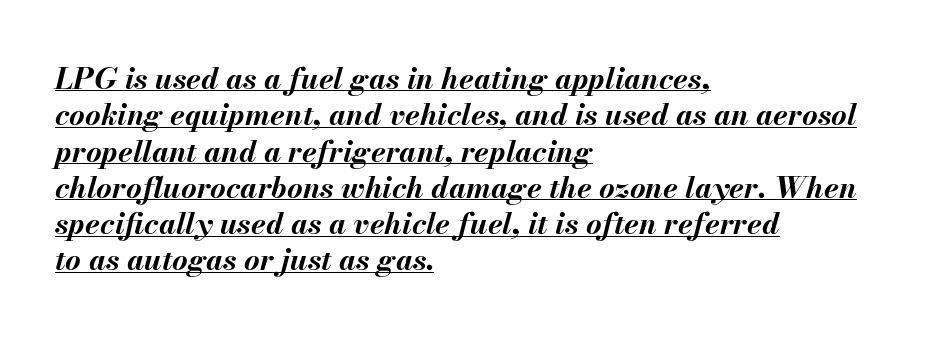
{"italic": "yes", "lean": "right", "slant_degrees": 13, "bold": "yes", "weight": "bold", "width": "normal", "stroke_contrast": "medium", "x_height": "small", "monospaced": "no", "underline": "yes", "align": "left", "line_spacing_ratio": 1.21, "letter_spacing": "normal", "letter_spacing_em": 0.0, "glyph_px": 30}
